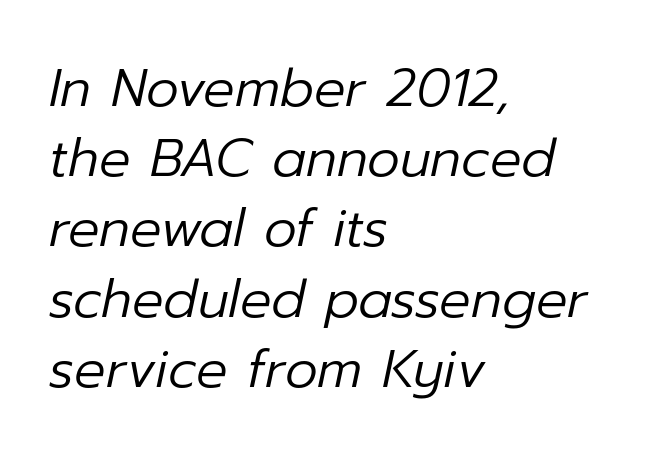
Q: Is the text bold? A: No.
Q: Is the text italic (slanted)? A: Yes, it leans right by about 12 degrees.
Q: Is the text underlined? A: No.
Q: How is the paragraph aligned? A: Left-aligned.
Q: Is the spacing between letters normal or unusually wide? A: Normal.
Q: Is the spacing between lines tight, normal or loose? A: Normal.
Q: Width (condensed, normal, or wide)? A: Normal.
Q: Stroke contrast? A: Low.
Q: x-height? A: Medium.
Q: Monospaced? A: No.
